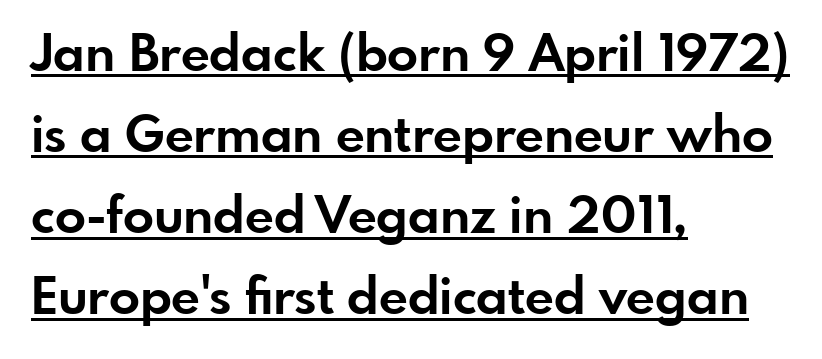
{"serif": "no", "italic": "no", "bold": "yes", "weight": "bold", "width": "normal", "stroke_contrast": "low", "x_height": "small", "monospaced": "no", "underline": "yes", "align": "left", "line_spacing": "normal", "line_spacing_ratio": 1.59, "letter_spacing": "normal", "letter_spacing_em": 0.0, "glyph_px": 51}
